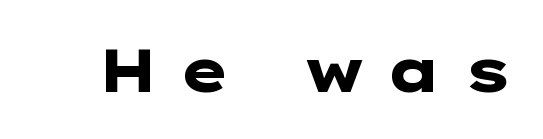
Here the glyphs are tracked loosely, breaking word shapes into spaced letters. The gap between lines stays unmarked. Classification — sans serif. When letters stand straight like this, we call the style roman or upright.
